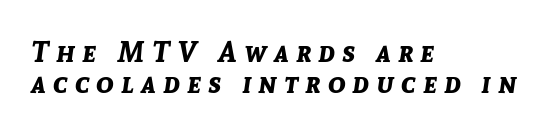
Baseline-to-baseline distance is barely more than the letter height. The specimen omits any rule beneath the text block's lines. Does the copy run flush right? No — it runs flush left. Proportional: the letters do not fall into vertical columns. Plenty of ink on the page — the face is bold. Rendered with sloped, italic letterforms.
